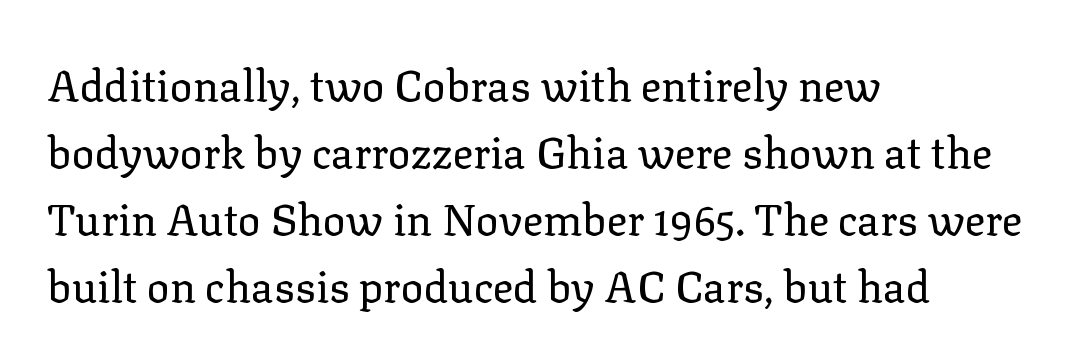
Each row of text sits above clean, open space. Leftover space on each line is placed entirely after the last word. Stems and bowls with no extra thickness — not bold. Proportional: the letters do not fall into vertical columns. The axis of the letterforms is exactly vertical.
